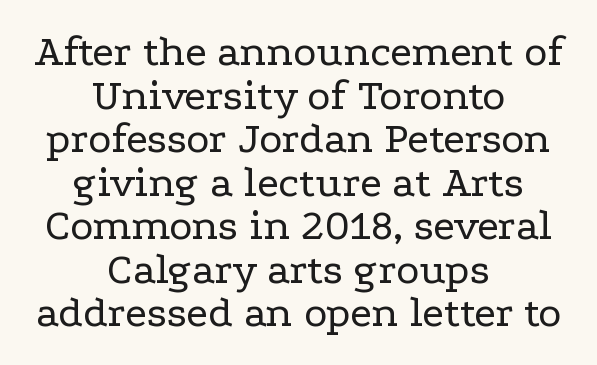
{"serif": "yes", "italic": "no", "bold": "no", "weight": "regular", "width": "wide", "stroke_contrast": "low", "x_height": "medium", "monospaced": "no", "underline": "no", "align": "center", "line_spacing": "tight", "line_spacing_ratio": 0.99, "letter_spacing": "normal", "letter_spacing_em": 0.0, "glyph_px": 44}
